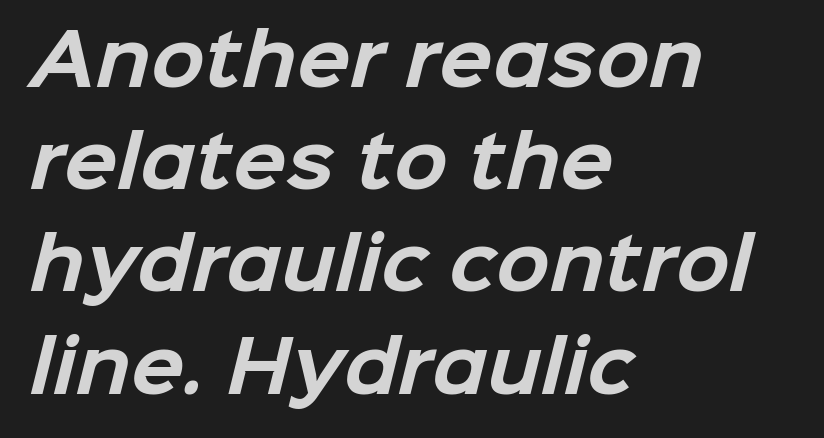
The passage shown is not underscored anywhere. Note: no serifs on the glyphs. The space between consecutive lines is moderate. A full-strength bold gives these letters their thick strokes. Honestly, the letter spacing is just normal — you wouldn't notice it. Notice how the passage keeps a crisp vertical edge on the left only.
